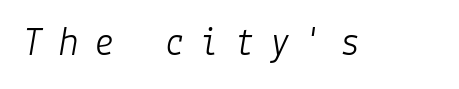
Q: Is the text bold? A: No.
Q: Is the text italic (slanted)? A: Yes, it leans right by about 9 degrees.
Q: Is the text underlined? A: No.
Q: Is the spacing between letters normal or unusually wide? A: Unusually wide.
Q: Width (condensed, normal, or wide)? A: Normal.
Q: Stroke contrast? A: Low.
Q: x-height? A: Medium.
